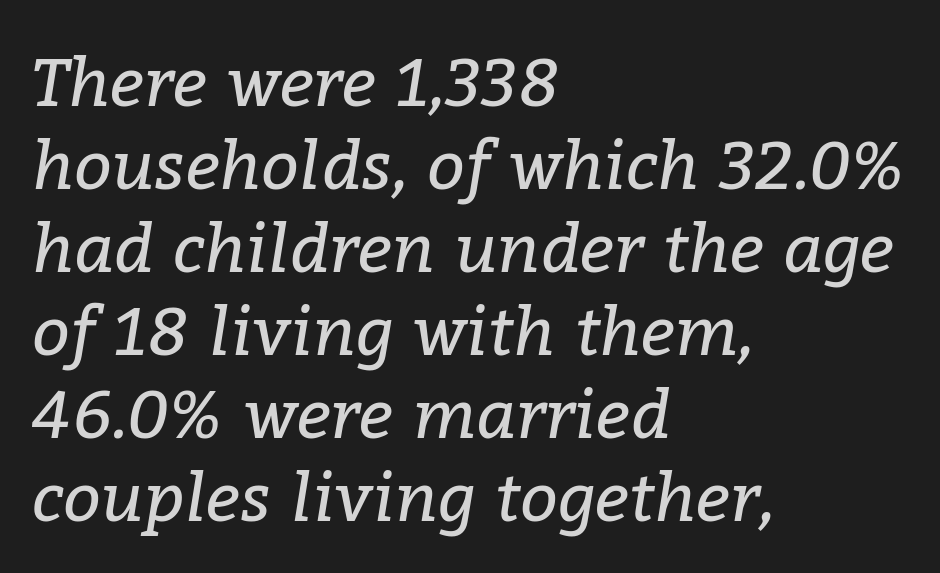
The image shows 67 px regular-weight serif type, italic (leaning right); set left-aligned, line spacing 1.24x, normal letter spacing, not underlined; low stroke contrast and a medium x-height.
